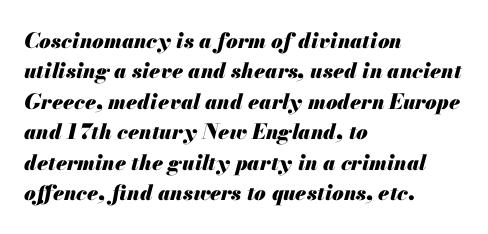
{"italic": "yes", "lean": "right", "slant_degrees": 13, "bold": "yes", "underline": "no", "align": "left", "line_spacing": "normal", "line_spacing_ratio": 1.45, "letter_spacing": "normal", "letter_spacing_em": 0.0, "glyph_px": 21}
